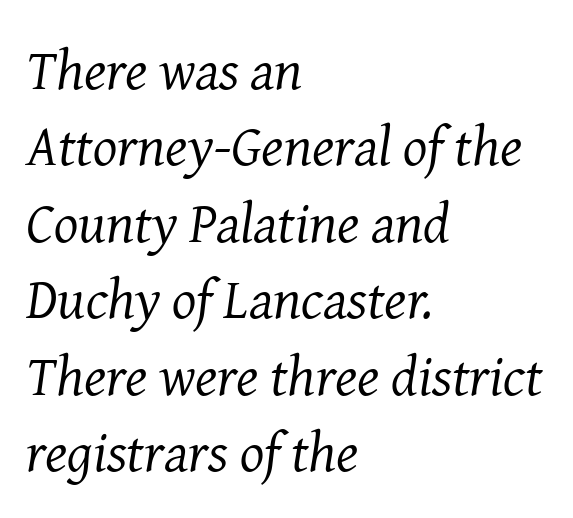
Q: Is the text bold? A: No.
Q: Is the text italic (slanted)? A: Yes, it leans right by about 8 degrees.
Q: Is the typeface a serif or a sans-serif typeface? A: Serif.
Q: Is the text underlined? A: No.
Q: How is the paragraph aligned? A: Left-aligned.
Q: Is the spacing between letters normal or unusually wide? A: Normal.
Q: Is the spacing between lines tight, normal or loose? A: Normal.
Q: Width (condensed, normal, or wide)? A: Normal.
Q: Stroke contrast? A: Medium.
Q: x-height? A: Medium.
Q: Monospaced? A: No.
